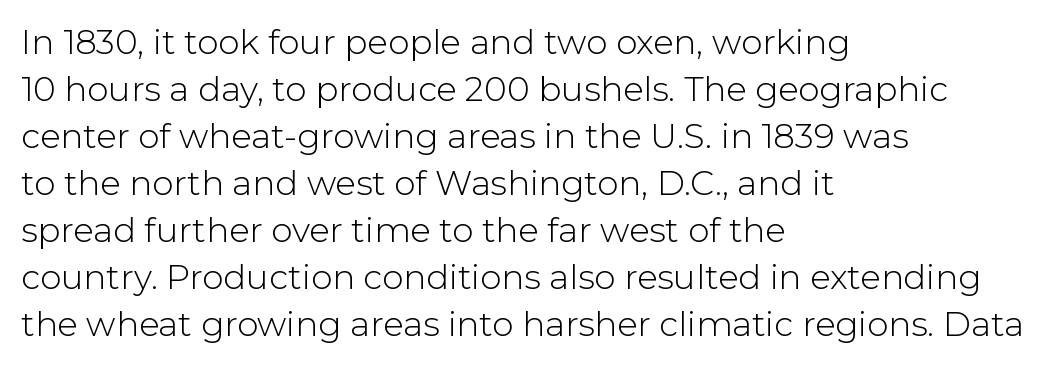
{"serif": "no", "italic": "no", "bold": "no", "weight": "light", "width": "normal", "stroke_contrast": "low", "x_height": "medium", "monospaced": "no", "underline": "no", "align": "left", "line_spacing": "normal", "line_spacing_ratio": 1.38, "letter_spacing": "normal", "letter_spacing_em": 0.0, "glyph_px": 34}
